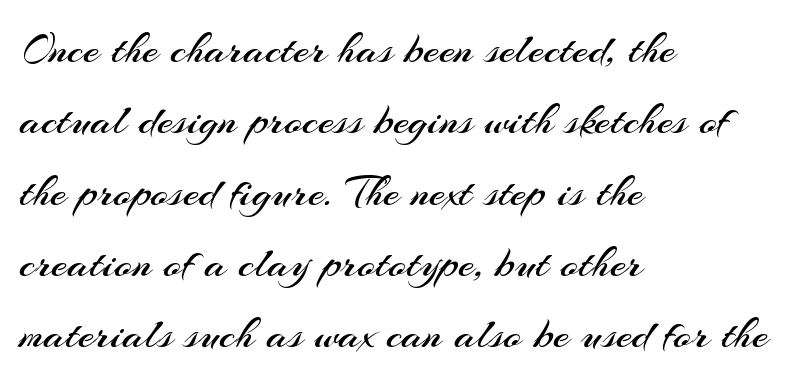
The lines are quadded left. These lines are rendered in a variable-pitch font. Characters follow at the spacing the type designer built in. The font sits on the lighter half of the weight spectrum, regular included. Descender tails drop into unmarked territory.
